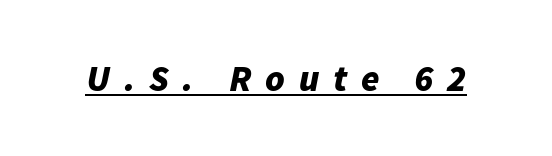
Q: Is the text bold? A: Yes.
Q: Is the text italic (slanted)? A: Yes, it leans right by about 11 degrees.
Q: Is the text underlined? A: Yes.
Q: Is the spacing between letters normal or unusually wide? A: Unusually wide.
Q: Width (condensed, normal, or wide)? A: Normal.
Q: Stroke contrast? A: Low.
Q: x-height? A: Medium.
Q: Monospaced? A: No.
